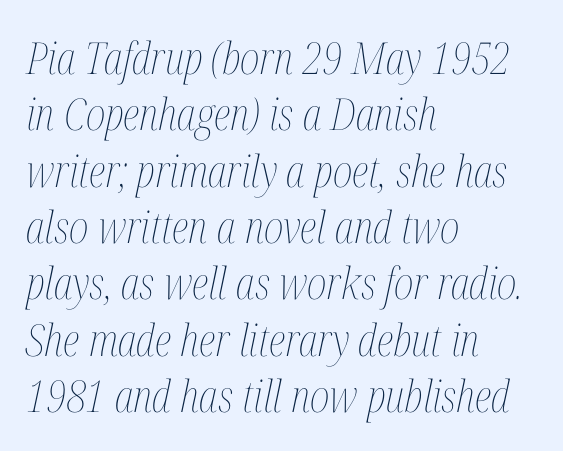
The image shows 44 px thin, condensed type, italic (leaning right); set left-aligned, normal line spacing (1.28x), normal letter spacing, not underlined; medium stroke contrast and a medium x-height.
